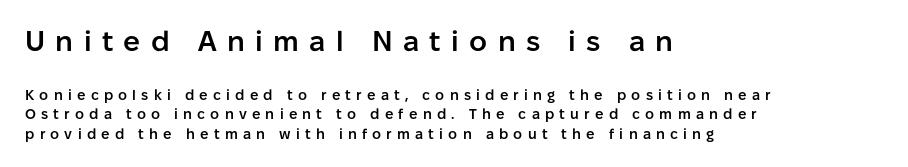
{"serif": "no", "italic": "no", "bold": "semi", "weight": "semibold", "width": "normal", "stroke_contrast": "low", "x_height": "medium", "monospaced": "no", "underline": "no", "align": "left", "line_spacing": "normal", "line_spacing_ratio": 1.4, "letter_spacing": "wide", "letter_spacing_em": 0.37, "larger_block": "first", "size_ratio": 2.0, "glyph_px": 28}
